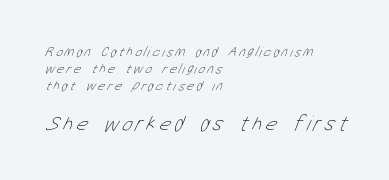
Q: Is the text bold? A: No.
Q: Is the text underlined? A: No.
Q: How is the paragraph aligned? A: Left-aligned.
Q: Which block of text is set in a larger size, the first (top) or the second (bottom)? A: The second (bottom) one.
